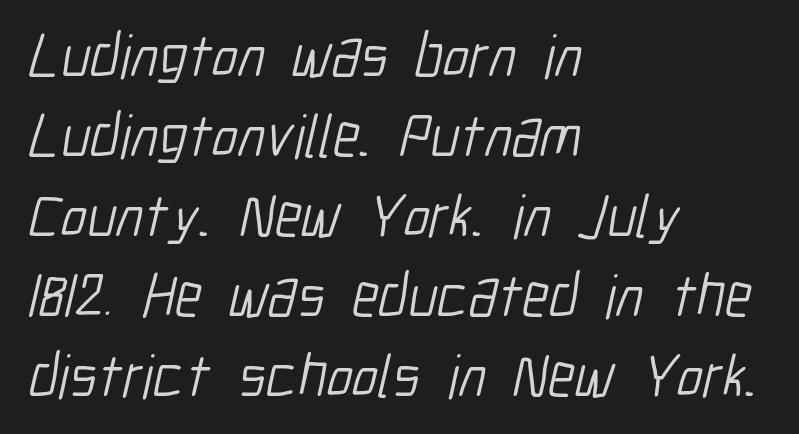
The image shows 61 px light, condensed sans-serif type; set left-aligned, normal line spacing (1.31x), normal letter spacing, not underlined; low stroke contrast and a medium x-height.
